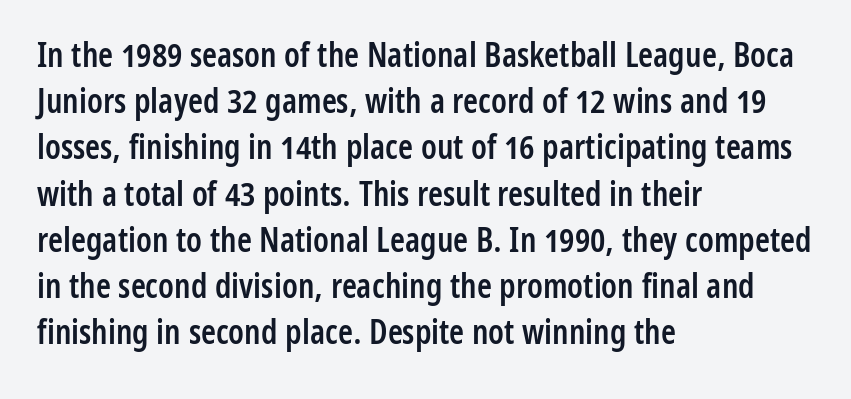
{"serif": "no", "italic": "no", "bold": "semi", "weight": "semibold", "width": "condensed", "stroke_contrast": "low", "x_height": "medium", "monospaced": "no", "underline": "no", "align": "left", "line_spacing": "normal", "line_spacing_ratio": 1.36, "letter_spacing": "normal", "letter_spacing_em": 0.0, "glyph_px": 34}
